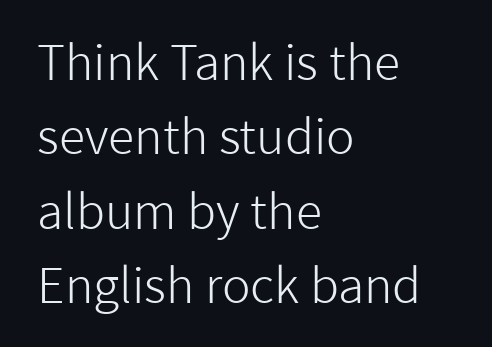
One glance says typical: line gaps are just what's usual. Character widths vary here, with narrow letters taking less room than wide ones. The text was rendered using a sans face with plain stroke endings. The words here are not underlined.
